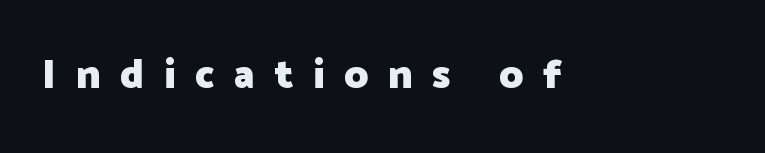
The image shows 41 px heavy sans-serif type, upright; set unusually wide letter spacing (+0.48 em), not underlined; low stroke contrast and a medium x-height.
